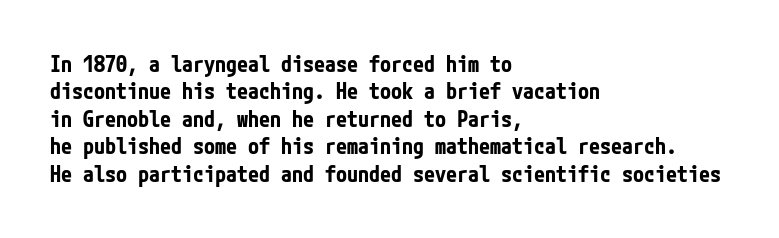
{"italic": "no", "bold": "yes", "underline": "no", "align": "left", "line_spacing": "normal", "line_spacing_ratio": 1.25, "letter_spacing": "normal", "letter_spacing_em": 0.0, "glyph_px": 22}
